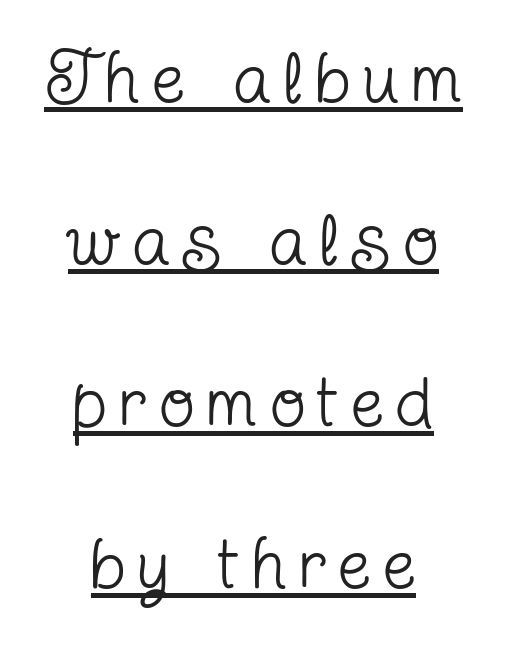
Q: Is the text bold? A: No.
Q: Is the text italic (slanted)? A: No, it is upright.
Q: Is the typeface a serif or a sans-serif typeface? A: Serif.
Q: Is the text underlined? A: Yes.
Q: How is the paragraph aligned? A: Centered.
Q: Is the spacing between lines tight, normal or loose? A: Loose.
Q: Width (condensed, normal, or wide)? A: Condensed.
Q: Stroke contrast? A: Low.
Q: x-height? A: Medium.
Q: Monospaced? A: No.
